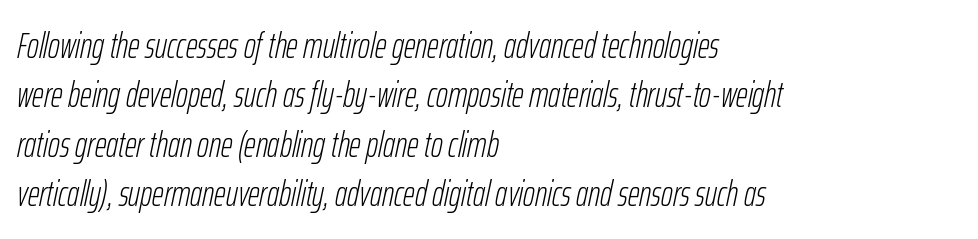
Varying glyph widths throughout — classic text-font behaviour. Nothing heavy about these letters — not bold at all. The passage shown stacks its lines at a standard gap. This sample is left-justified, so line endings fall wherever the words run out.
